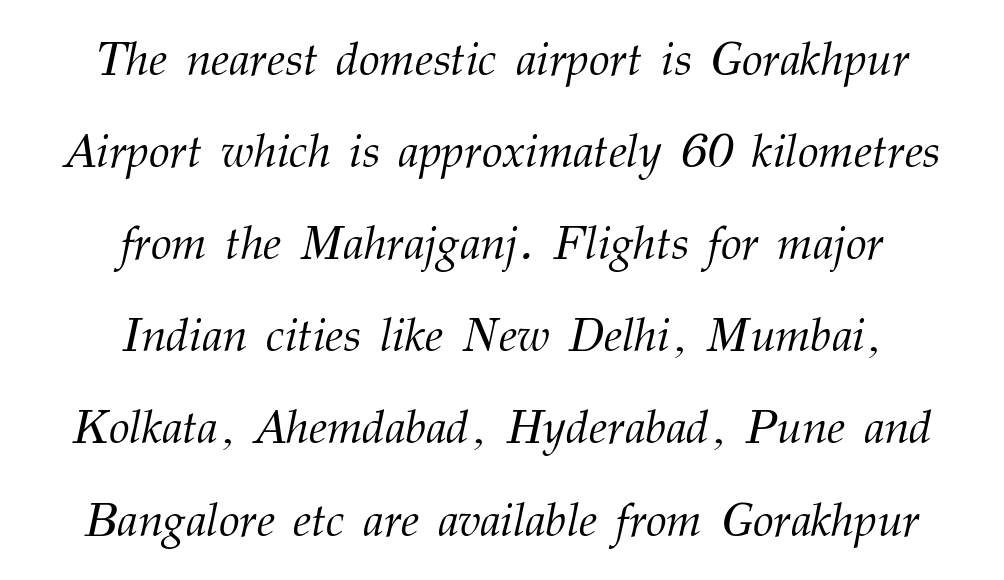
Q: Is the text bold? A: No.
Q: Is the text italic (slanted)? A: Yes, it leans right by about 12 degrees.
Q: Is the typeface a serif or a sans-serif typeface? A: Serif.
Q: Is the text underlined? A: No.
Q: How is the paragraph aligned? A: Centered.
Q: Is the spacing between letters normal or unusually wide? A: Normal.
Q: Is the spacing between lines tight, normal or loose? A: Loose.
Q: Width (condensed, normal, or wide)? A: Normal.
Q: Stroke contrast? A: Medium.
Q: x-height? A: Medium.
Q: Monospaced? A: No.
